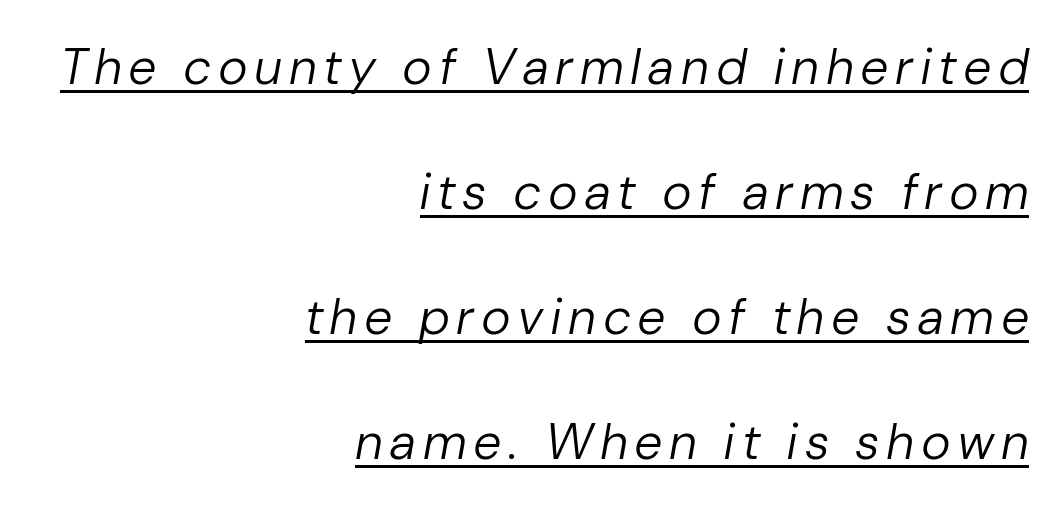
A typesetter would call this leading open, well beyond the default. If you drew a ruler down the right edge, every line would touch it. Slant detected: the letters are inclined. These lines are rendered in a variable-pitch font. The weight tops out at a normal text grade. Glance below the letters and you will spot a drawn line.
